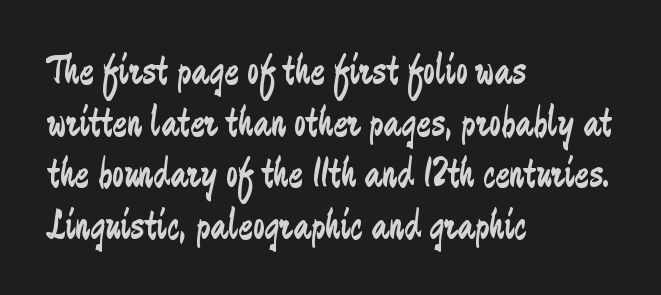
{"serif": "no", "bold": "no", "weight": "regular", "width": "condensed", "stroke_contrast": "low", "x_height": "medium", "monospaced": "no", "underline": "no", "align": "left", "line_spacing_ratio": 1.2, "letter_spacing": "normal", "letter_spacing_em": 0.0, "glyph_px": 43}
